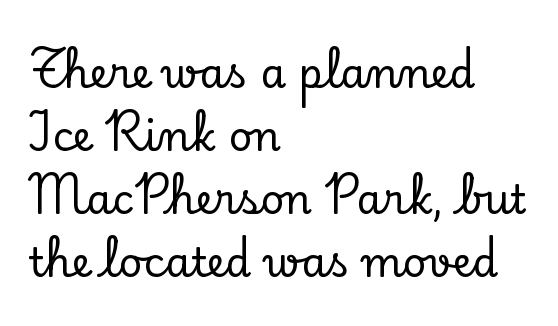
{"serif": "yes", "italic": "no", "width": "normal", "stroke_contrast": "low", "x_height": "small", "monospaced": "no", "underline": "no", "align": "left", "line_spacing": "normal", "line_spacing_ratio": 1.54, "letter_spacing": "normal", "letter_spacing_em": 0.0, "glyph_px": 41}
